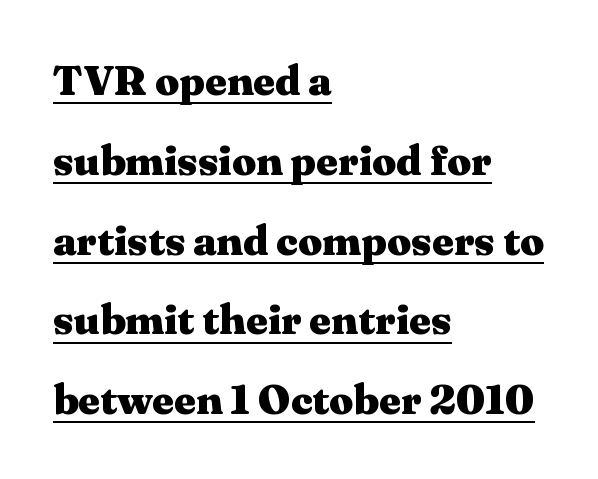
Q: Is the text bold? A: Yes.
Q: Is the text italic (slanted)? A: No, it is upright.
Q: Is the typeface a serif or a sans-serif typeface? A: Serif.
Q: Is the text underlined? A: Yes.
Q: How is the paragraph aligned? A: Left-aligned.
Q: Is the spacing between letters normal or unusually wide? A: Normal.
Q: Is the spacing between lines tight, normal or loose? A: Loose.
Q: Width (condensed, normal, or wide)? A: Wide.
Q: Stroke contrast? A: Medium.
Q: x-height? A: Medium.
Q: Monospaced? A: No.
